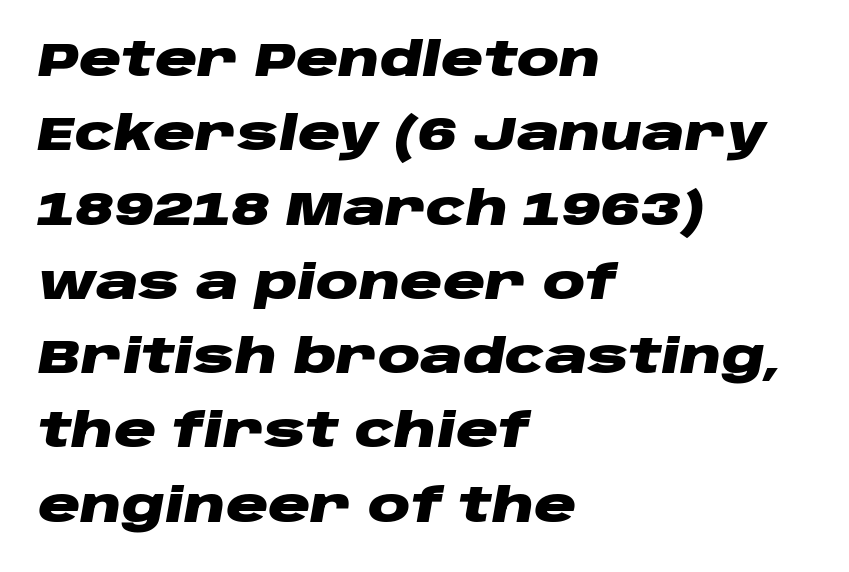
Decoration check: the copy has no underline. Look at the tracking — it's just the regular setting, nothing added. Leftover space on each line is placed entirely after the last word. The face used here has a pronounced slope to its letters. Here the designer chose a conventional face with non-uniform glyph widths. The glyphs have the mass of a bold cut.
